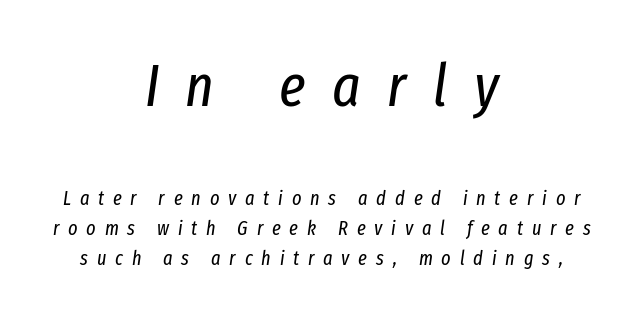
Q: Is the text bold? A: No.
Q: Is the text italic (slanted)? A: Yes, it leans right by about 8 degrees.
Q: Is the text underlined? A: No.
Q: How is the paragraph aligned? A: Centered.
Q: Is the spacing between letters normal or unusually wide? A: Unusually wide.
Q: Is the spacing between lines tight, normal or loose? A: Normal.
Q: Which block of text is set in a larger size, the first (top) or the second (bottom)? A: The first (top) one.
Q: Width (condensed, normal, or wide)? A: Condensed.
Q: Stroke contrast? A: Low.
Q: x-height? A: Medium.
Q: Monospaced? A: No.
